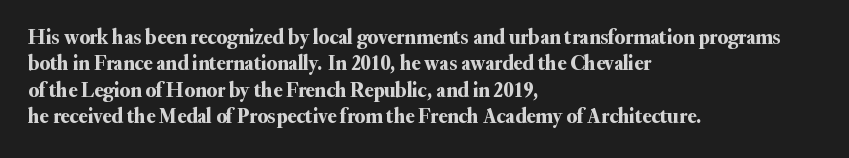
Is there much room between lines? A standard amount, neither cramped nor airy. The line texture is even and compact thanks to regular tracking. In terms of posture, this sample is upright. The paragraph has a hard left edge and a soft right edge. The strip under each line holds only bare page.
